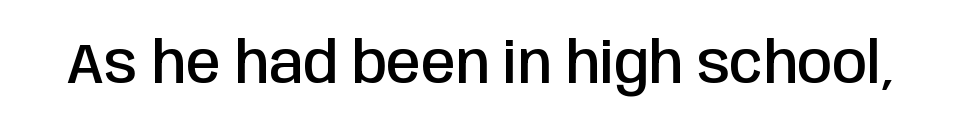
No italicization has been applied; the sample stays upright. The space directly below the letters is spotless. A sans-serif font was chosen for this passage. Each letter keeps its own natural width here, so spacing adapts to shape.
